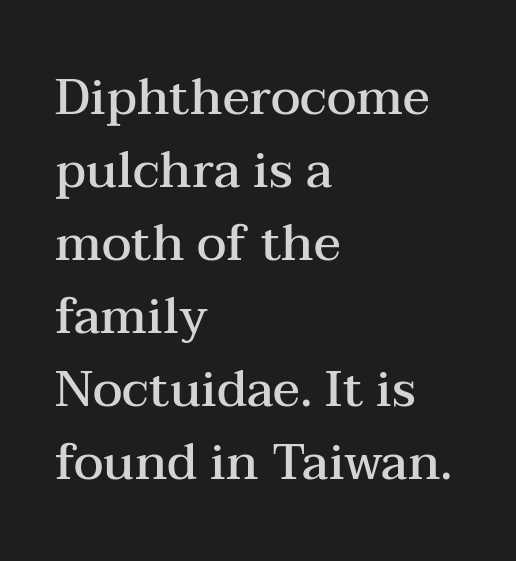
{"serif": "yes", "italic": "no", "bold": "semi", "weight": "semibold", "width": "wide", "stroke_contrast": "medium", "x_height": "medium", "monospaced": "no", "underline": "no", "align": "left", "line_spacing": "normal", "line_spacing_ratio": 1.46, "letter_spacing": "normal", "letter_spacing_em": 0.0, "glyph_px": 50}
